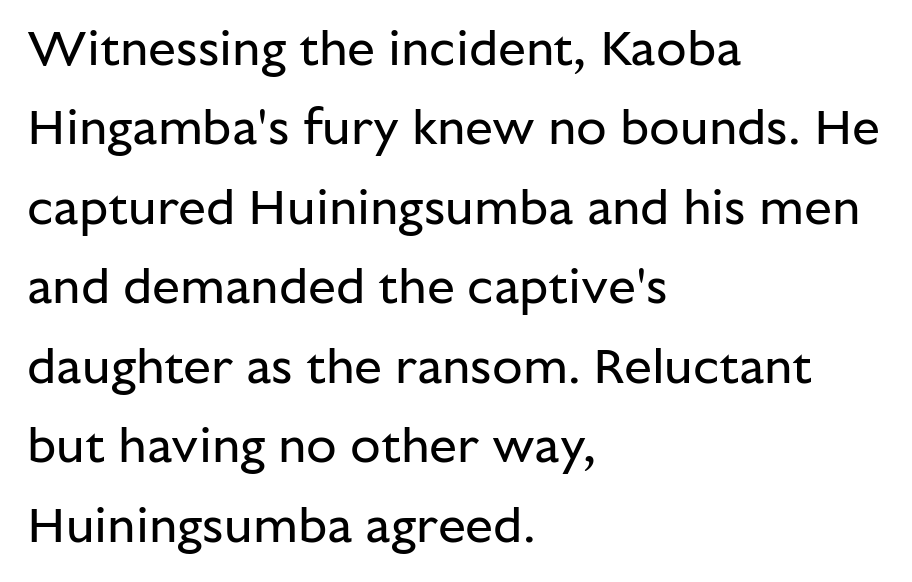
{"serif": "no", "italic": "no", "bold": "no", "weight": "regular", "width": "normal", "stroke_contrast": "low", "x_height": "medium", "monospaced": "no", "underline": "no", "align": "left", "line_spacing": "normal", "line_spacing_ratio": 1.59, "letter_spacing": "normal", "letter_spacing_em": 0.0, "glyph_px": 50}
